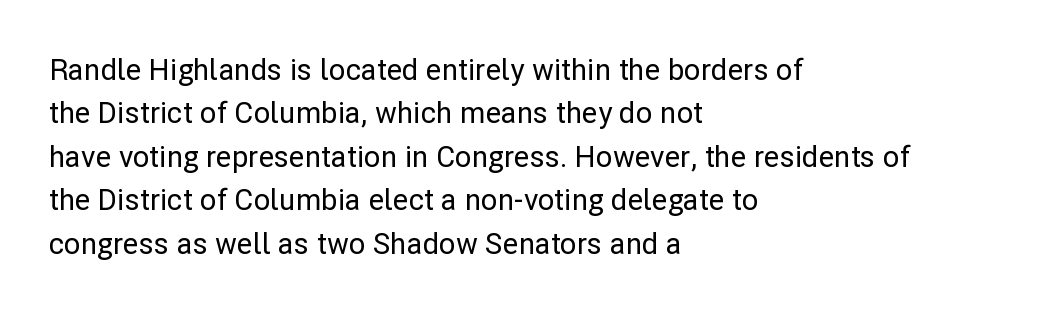
The image shows 29 px sans-serif type, upright; set left-aligned, normal line spacing (1.5x), normal letter spacing, not underlined; low stroke contrast and a medium x-height.
